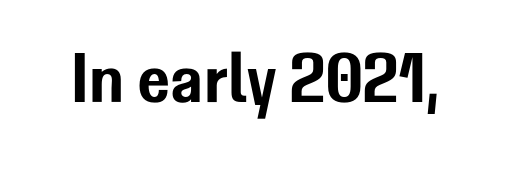
The passage shown is not underscored anywhere. A typesetter would call this proportional, since set widths differ per character. No italicization has been applied; the sample stays upright. The face used here is rendered with its standard letterfit. Classification — sans serif.
